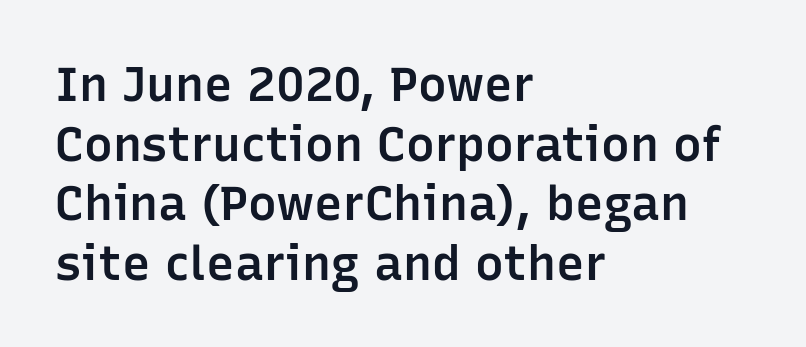
The image shows 48 px semibold sans-serif type, upright; set left-aligned, line spacing 1.24x, normal letter spacing, not underlined; low stroke contrast and a medium x-height.
